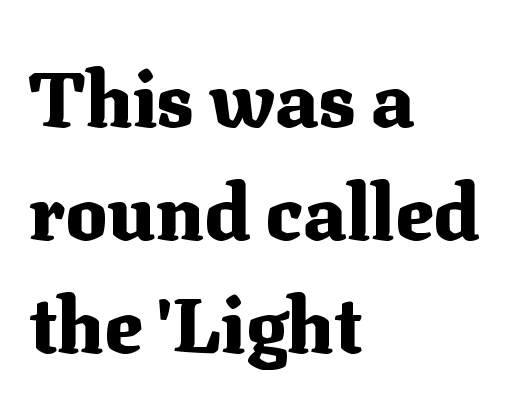
Stroke terminals: seriffed. Alignment: flush left. In terms of posture, this sample is upright. This sample has the flowing, uneven cadence of proportional lettering. This rendering leaves character spacing at its baseline value.
